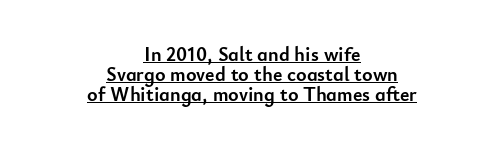
The letterforms sit shoulder to shoulder at normal distance. The lettering stays uniformly vertical, giving the passage a roman look. Where is the straight margin? There isn't one; the lines are centered. Thick stems and heavy bowls — unmistakably bold.
